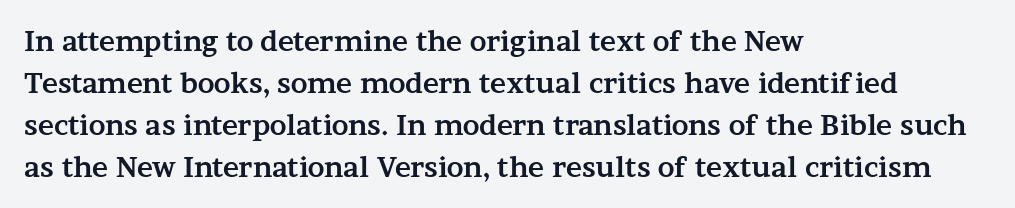
Q: Is the text bold? A: Yes.
Q: Is the text italic (slanted)? A: No, it is upright.
Q: Is the text underlined? A: No.
Q: How is the paragraph aligned? A: Left-aligned.
Q: Is the spacing between letters normal or unusually wide? A: Normal.
Q: Is the spacing between lines tight, normal or loose? A: Normal.
